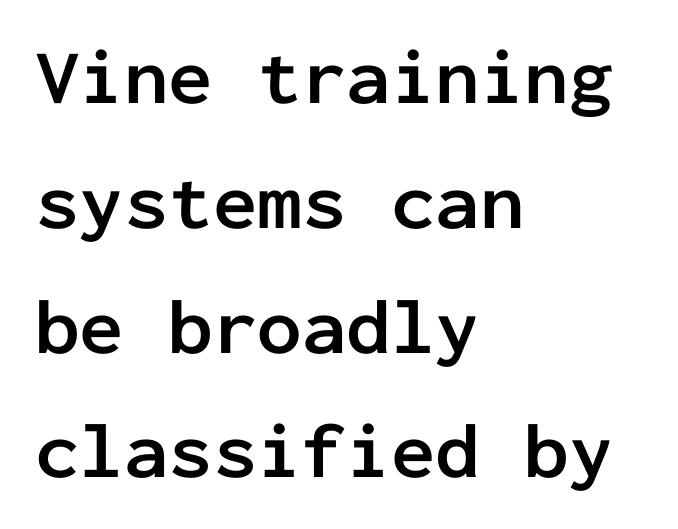
The image shows 79 px semibold sans-serif type, upright, monospaced; set left-aligned, normal line spacing (1.58x), normal letter spacing, not underlined; low stroke contrast and a medium x-height.
